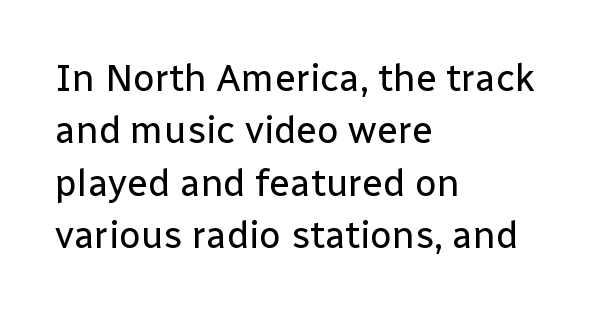
Grotesque or geometric, the face here clearly has no serifs. This sample has the flowing, uneven cadence of proportional lettering. The line texture is even and compact thanks to regular tracking. The space between consecutive lines is moderate. The text block is weighted toward the left margin, trailing off unevenly rightward. The letterforms sit at book weight or below.
